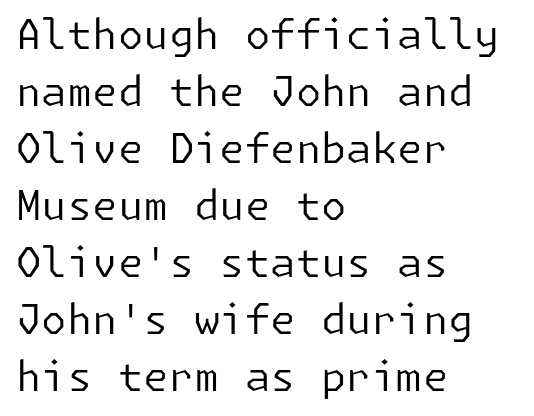
The image shows 41 px regular-weight sans-serif type, upright; set left-aligned, normal line spacing (1.39x), normal letter spacing, not underlined; low stroke contrast and a medium x-height.
